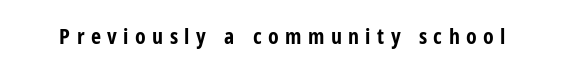
Q: Is the text bold? A: Yes.
Q: Is the text italic (slanted)? A: No, it is upright.
Q: Is the text underlined? A: No.
Q: Is the spacing between letters normal or unusually wide? A: Unusually wide.
